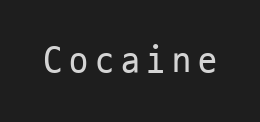
The image shows 38 px regular-weight, condensed sans-serif type, upright, monospaced; set not underlined; low stroke contrast and a medium x-height.
